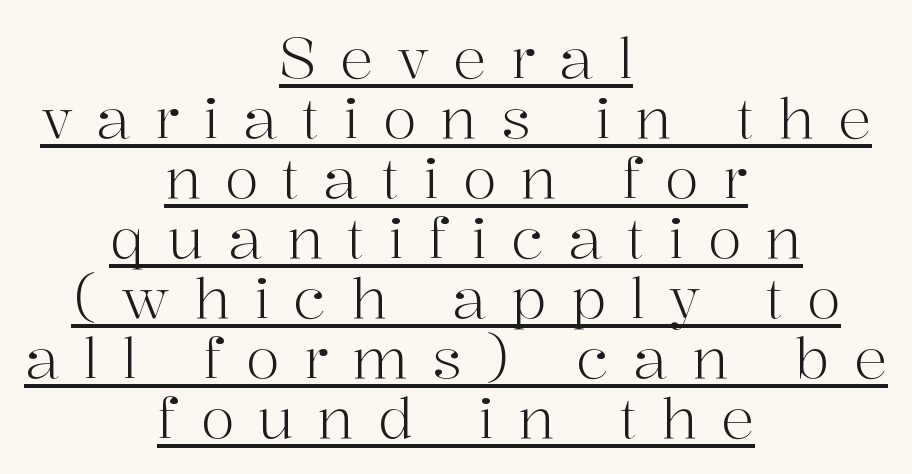
The image shows 56 px light serif type, upright; set centered, tight line spacing (1.07x), unusually wide letter spacing (+0.42 em), underlined; high stroke contrast and a medium x-height.
